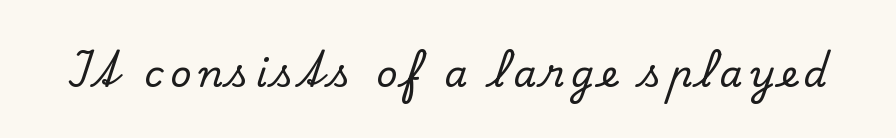
The image shows 37 px serif type; set not underlined; low stroke contrast and a small x-height.
